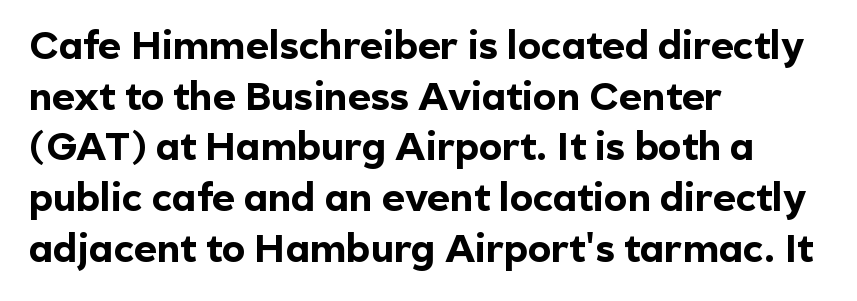
Q: Is the text bold? A: Yes.
Q: Is the text italic (slanted)? A: No, it is upright.
Q: Is the typeface a serif or a sans-serif typeface? A: Sans-serif.
Q: Is the text underlined? A: No.
Q: How is the paragraph aligned? A: Left-aligned.
Q: Is the spacing between letters normal or unusually wide? A: Normal.
Q: Is the spacing between lines tight, normal or loose? A: Normal.
Q: Width (condensed, normal, or wide)? A: Normal.
Q: x-height? A: Medium.
Q: Monospaced? A: No.
